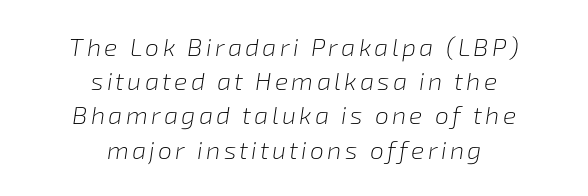
{"italic": "yes", "lean": "right", "slant_degrees": 8, "bold": "no", "underline": "no", "align": "center", "line_spacing": "normal", "line_spacing_ratio": 1.37, "glyph_px": 25}
